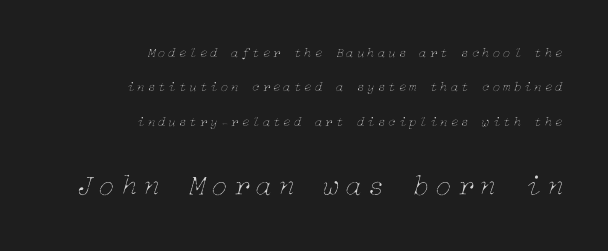
Q: Is the text bold? A: No.
Q: Is the text italic (slanted)? A: Yes, it leans right by about 15 degrees.
Q: Is the text underlined? A: No.
Q: How is the paragraph aligned? A: Right-aligned.
Q: Is the spacing between letters normal or unusually wide? A: Unusually wide.
Q: Is the spacing between lines tight, normal or loose? A: Loose.
Q: Which block of text is set in a larger size, the first (top) or the second (bottom)? A: The second (bottom) one.
Q: Width (condensed, normal, or wide)? A: Normal.
Q: Stroke contrast? A: Low.
Q: x-height? A: Medium.
